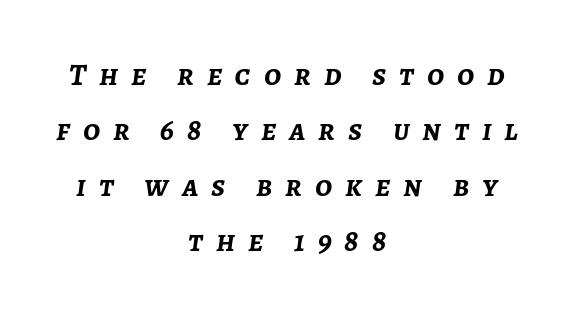
A typesetter would call this proportional, since set widths differ per character. There is plenty of visible air inserted between adjacent glyphs. Both edges are ragged and mirror each other, which tells us the setting is centered. Slanted lettering throughout. Only glyphs here, with clear space below each row. Typographic density is high because the face is bold.
